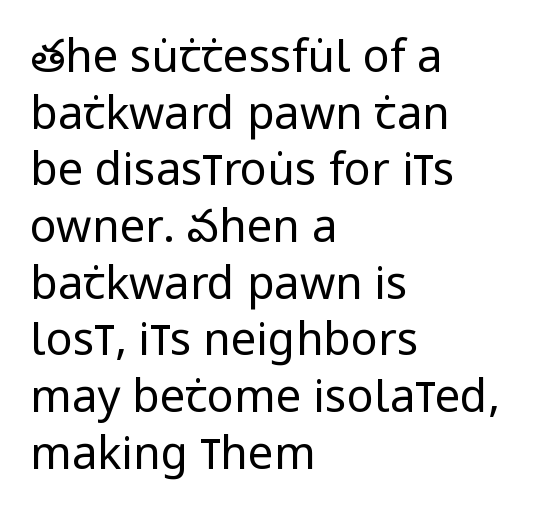
{"serif": "no", "italic": "no", "bold": "no", "weight": "regular", "width": "condensed", "stroke_contrast": "low", "x_height": "large", "monospaced": "no", "underline": "no", "align": "left", "line_spacing": "normal", "line_spacing_ratio": 1.26, "letter_spacing": "normal", "letter_spacing_em": 0.0, "glyph_px": 45}
